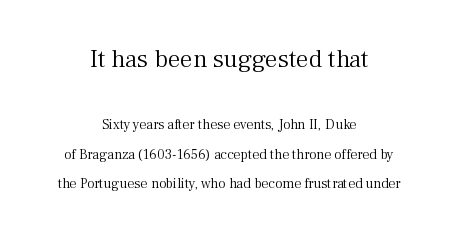
{"italic": "no", "bold": "no", "underline": "no", "align": "center", "line_spacing": "loose", "line_spacing_ratio": 2.1, "letter_spacing": "normal", "letter_spacing_em": 0.0, "larger_block": "first", "size_ratio": 1.79, "glyph_px": 25}
